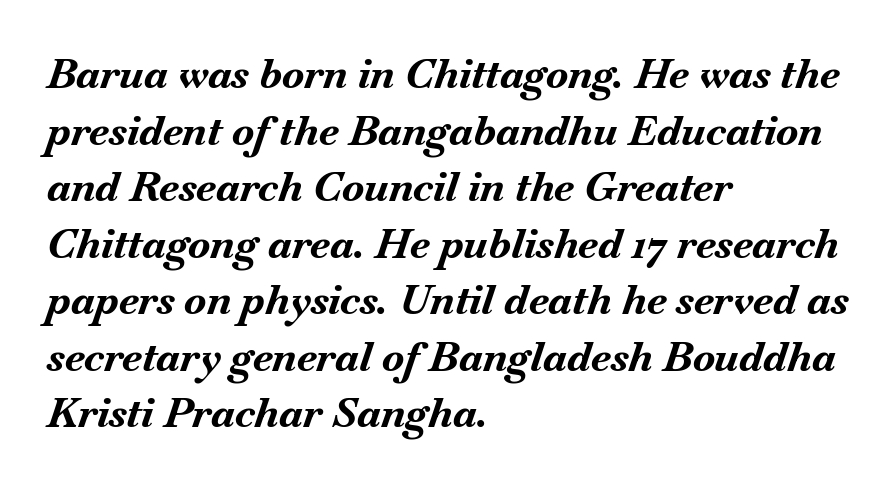
{"italic": "yes", "lean": "right", "slant_degrees": 18, "bold": "yes", "weight": "bold", "width": "normal", "stroke_contrast": "medium", "x_height": "small", "monospaced": "no", "underline": "no", "align": "left", "line_spacing": "normal", "line_spacing_ratio": 1.38, "letter_spacing": "normal", "letter_spacing_em": 0.0, "glyph_px": 41}
